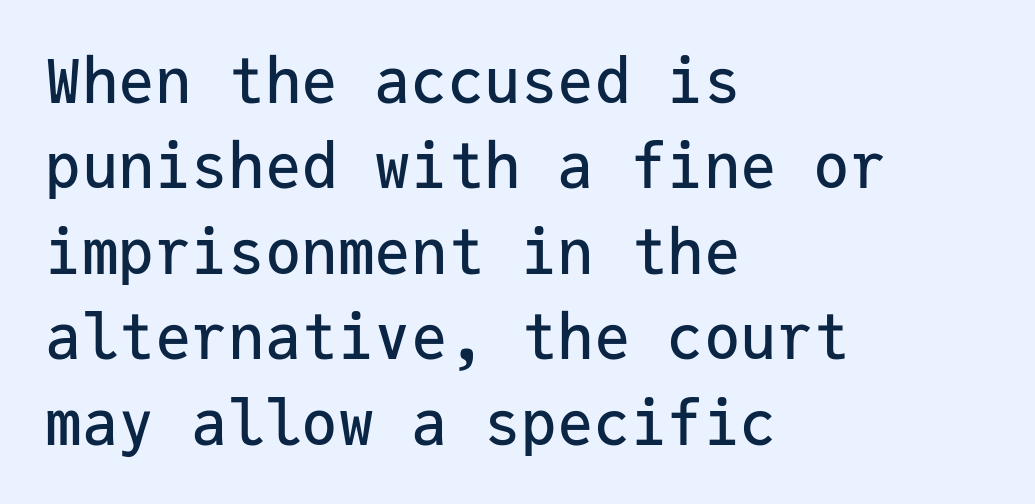
The image shows 61 px sans-serif type, upright, monospaced; set left-aligned, normal line spacing (1.4x), normal letter spacing, not underlined; low stroke contrast and a medium x-height.
